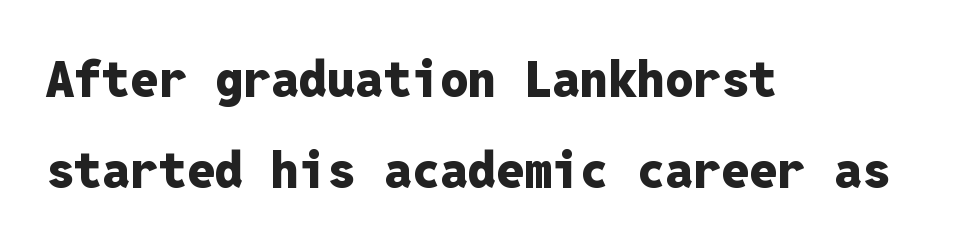
How heavy is the stroke? Heavy — this is a bold. The face used here is monospaced, like something from a code editor. Default kerning and tracking; the words read as compact shapes. Left-aligned paragraph, ragged on the right. Serif or sans? Sans — the stroke terminals are bare. The words here are not underlined.
